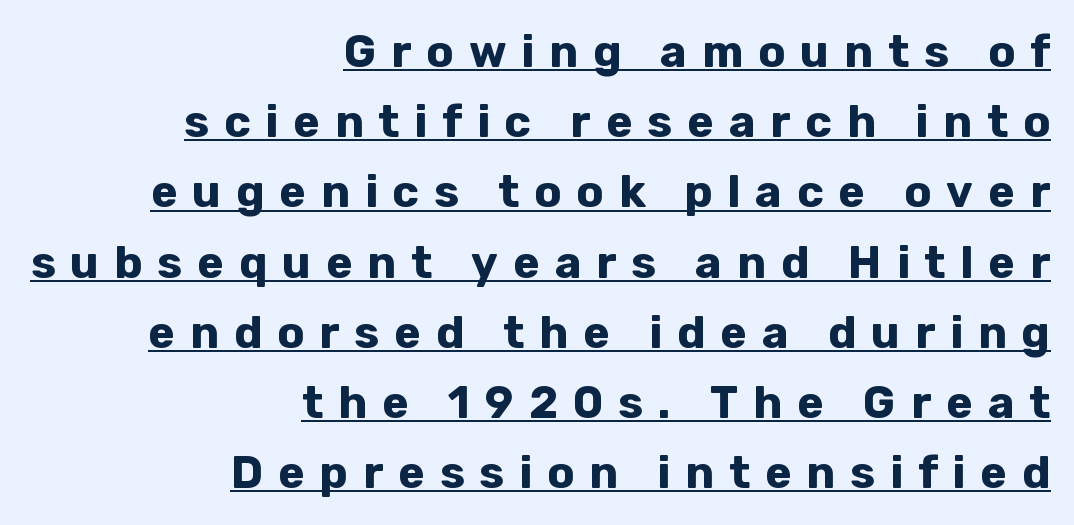
The image shows 45 px bold sans-serif type, upright; set right-aligned, normal line spacing (1.56x), unusually wide letter spacing (+0.33 em), underlined; low stroke contrast and a medium x-height.
